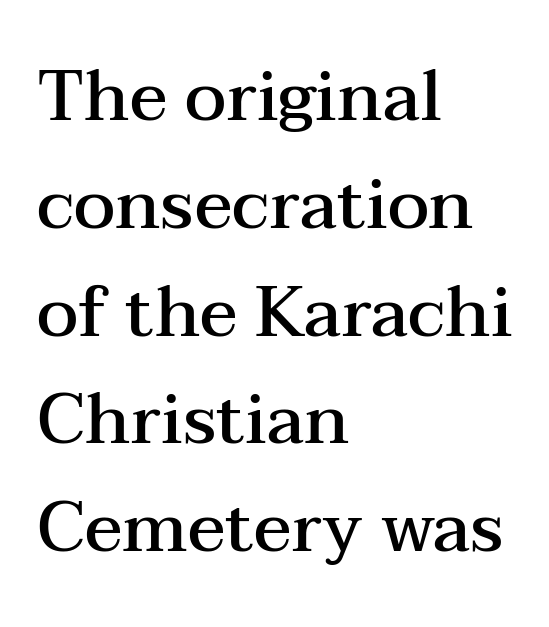
Classification — serif. Quick note: not italic, upright. Descenders are the only things crossing below the line. Reading down the column, the eye jumps a familiar distance to each next line.
